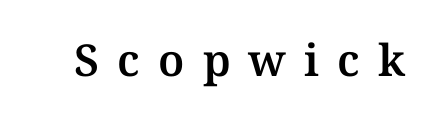
{"serif": "yes", "italic": "no", "width": "normal", "stroke_contrast": "medium", "x_height": "medium", "monospaced": "no", "underline": "no", "letter_spacing": "wide", "letter_spacing_em": 0.41, "glyph_px": 44}
